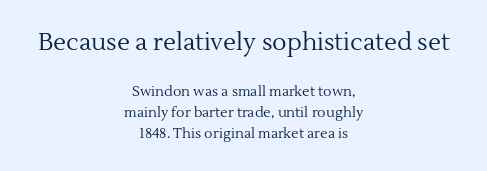
Q: Is the text bold? A: No.
Q: Is the text italic (slanted)? A: No, it is upright.
Q: Is the text underlined? A: No.
Q: How is the paragraph aligned? A: Centered.
Q: Is the spacing between letters normal or unusually wide? A: Normal.
Q: Is the spacing between lines tight, normal or loose? A: Normal.
Q: Which block of text is set in a larger size, the first (top) or the second (bottom)? A: The first (top) one.
